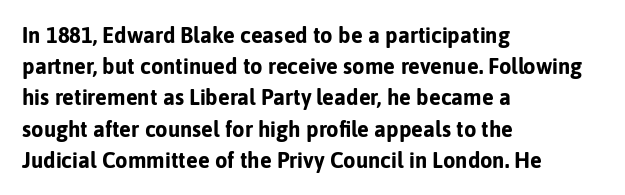
The image shows 22 px bold type, upright; set left-aligned, normal line spacing (1.42x), normal letter spacing, not underlined.
